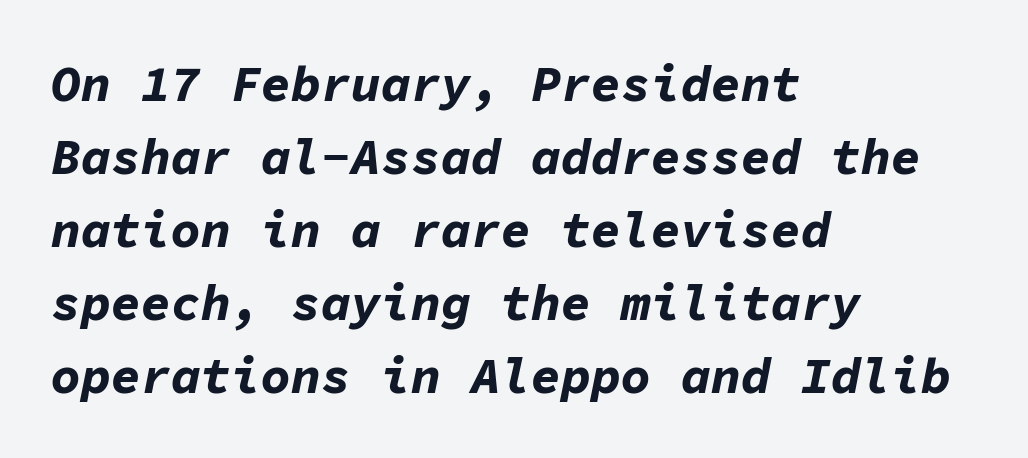
Q: Is the text bold? A: Yes.
Q: Is the text italic (slanted)? A: Yes, it leans right by about 11 degrees.
Q: Is the text underlined? A: No.
Q: How is the paragraph aligned? A: Left-aligned.
Q: Is the spacing between letters normal or unusually wide? A: Normal.
Q: Is the spacing between lines tight, normal or loose? A: Normal.
Q: Width (condensed, normal, or wide)? A: Normal.
Q: Stroke contrast? A: Low.
Q: x-height? A: Medium.
Q: Monospaced? A: Yes.
